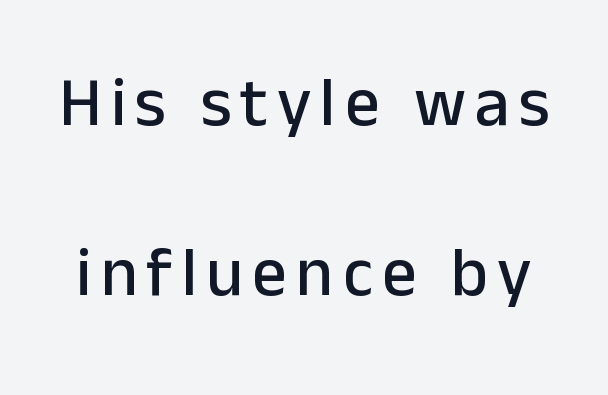
{"serif": "no", "italic": "no", "width": "normal", "stroke_contrast": "low", "x_height": "medium", "monospaced": "no", "underline": "no", "line_spacing": "loose", "line_spacing_ratio": 2.46, "glyph_px": 69}
